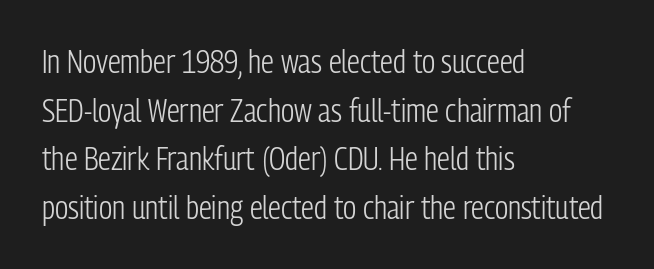
{"serif": "no", "italic": "no", "bold": "no", "weight": "light", "width": "condensed", "stroke_contrast": "low", "x_height": "medium", "monospaced": "no", "underline": "no", "align": "left", "line_spacing": "normal", "line_spacing_ratio": 1.52, "letter_spacing": "normal", "letter_spacing_em": 0.0, "glyph_px": 32}
